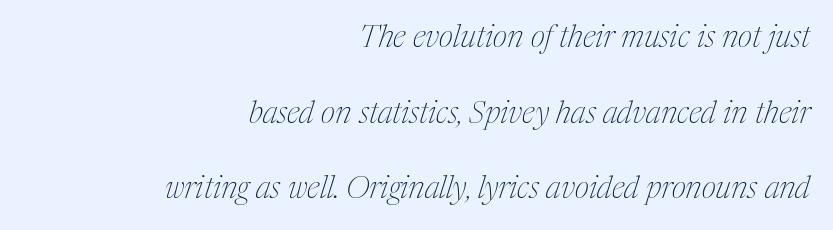
Q: Is the text bold? A: No.
Q: Is the text italic (slanted)? A: Yes, it leans right by about 17 degrees.
Q: Is the typeface a serif or a sans-serif typeface? A: Serif.
Q: Is the text underlined? A: No.
Q: How is the paragraph aligned? A: Right-aligned.
Q: Is the spacing between letters normal or unusually wide? A: Normal.
Q: Is the spacing between lines tight, normal or loose? A: Loose.
Q: Width (condensed, normal, or wide)? A: Condensed.
Q: Stroke contrast? A: Medium.
Q: x-height? A: Medium.
Q: Monospaced? A: No.
